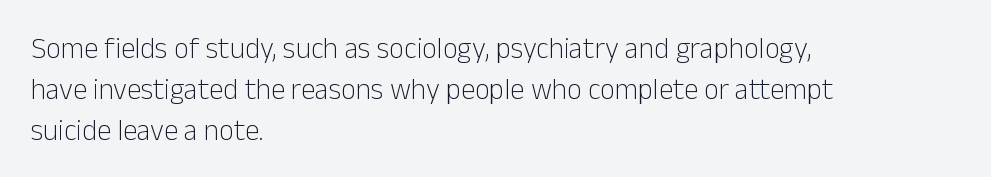
Q: Is the text bold? A: No.
Q: Is the text italic (slanted)? A: No, it is upright.
Q: Is the typeface a serif or a sans-serif typeface? A: Sans-serif.
Q: Is the text underlined? A: No.
Q: How is the paragraph aligned? A: Left-aligned.
Q: Is the spacing between letters normal or unusually wide? A: Normal.
Q: Is the spacing between lines tight, normal or loose? A: Normal.
Q: Width (condensed, normal, or wide)? A: Normal.
Q: Stroke contrast? A: Low.
Q: x-height? A: Medium.
Q: Monospaced? A: No.
